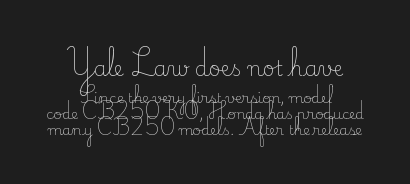
The image shows 21 px text type, upright; set centered, tight line spacing (1.15x), normal letter spacing, not underlined; the first (top) block is 1.5x larger.
